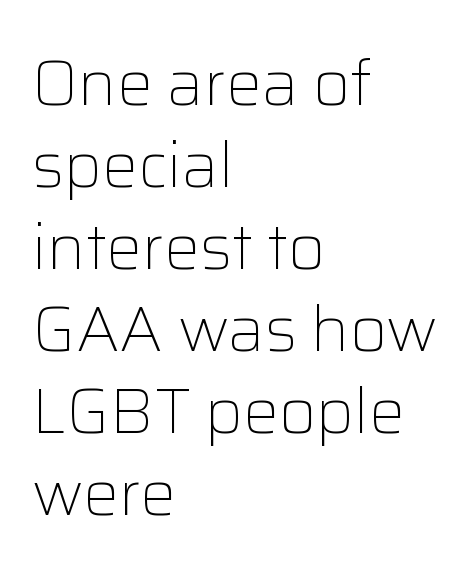
{"serif": "no", "italic": "no", "bold": "no", "weight": "light", "width": "normal", "stroke_contrast": "low", "x_height": "medium", "monospaced": "no", "underline": "no", "align": "left", "line_spacing": "normal", "line_spacing_ratio": 1.28, "letter_spacing": "normal", "letter_spacing_em": 0.0, "glyph_px": 64}
